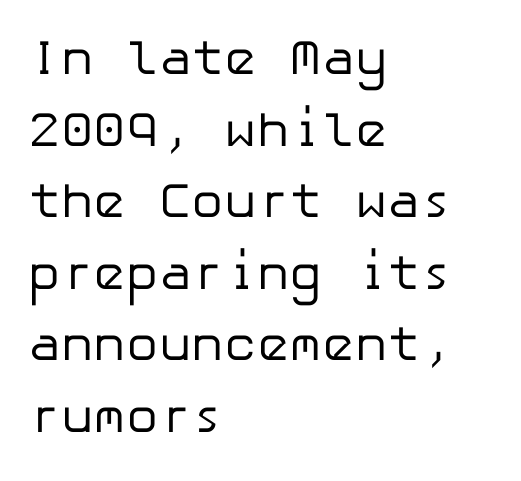
{"serif": "no", "italic": "no", "bold": "no", "weight": "regular", "width": "normal", "stroke_contrast": "low", "x_height": "medium", "underline": "no", "align": "left", "line_spacing": "normal", "line_spacing_ratio": 1.46, "letter_spacing": "normal", "letter_spacing_em": 0.0, "glyph_px": 49}
